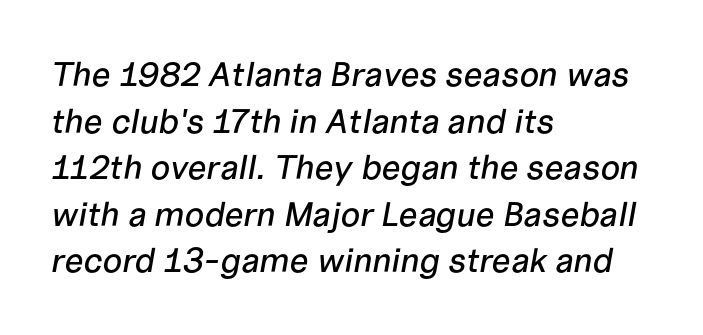
Q: Is the text italic (slanted)? A: Yes, it leans right by about 10 degrees.
Q: Is the text underlined? A: No.
Q: How is the paragraph aligned? A: Left-aligned.
Q: Is the spacing between letters normal or unusually wide? A: Normal.
Q: Is the spacing between lines tight, normal or loose? A: Normal.
Q: Width (condensed, normal, or wide)? A: Normal.
Q: Stroke contrast? A: Low.
Q: x-height? A: Medium.
Q: Monospaced? A: No.
